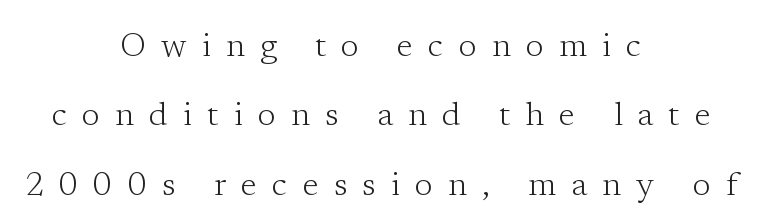
The image shows 33 px light serif type, upright; set centered, loose line spacing (2.1x), unusually wide letter spacing (+0.46 em), not underlined; low stroke contrast and a medium x-height.
